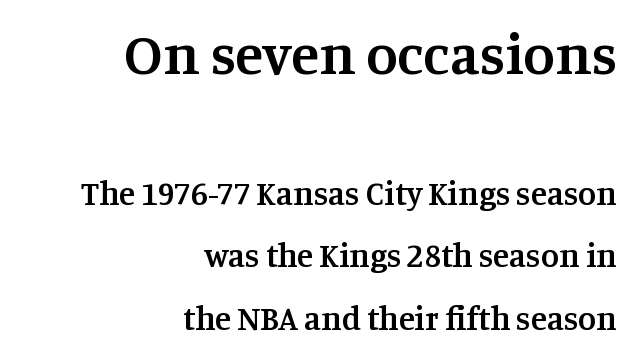
The initial chunk of copy outweighs the following chunk in type size. In terms of letterspacing, this is plain default setting. Descender tails drop into unmarked territory. One-word summary of the alignment: right.
